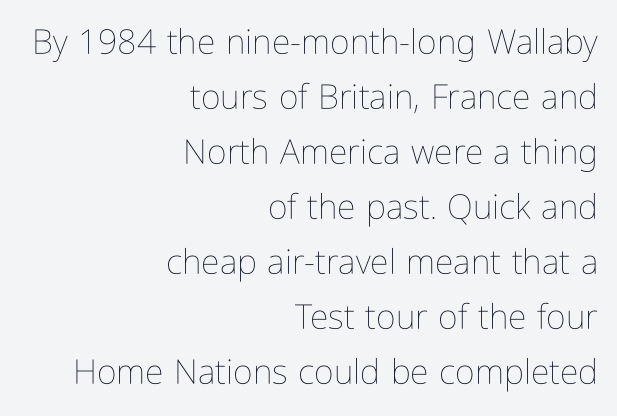
{"italic": "no", "bold": "no", "weight": "thin", "width": "condensed", "stroke_contrast": "low", "x_height": "medium", "monospaced": "no", "underline": "no", "align": "right", "line_spacing": "normal", "line_spacing_ratio": 1.62, "letter_spacing": "normal", "letter_spacing_em": 0.0, "glyph_px": 34}
